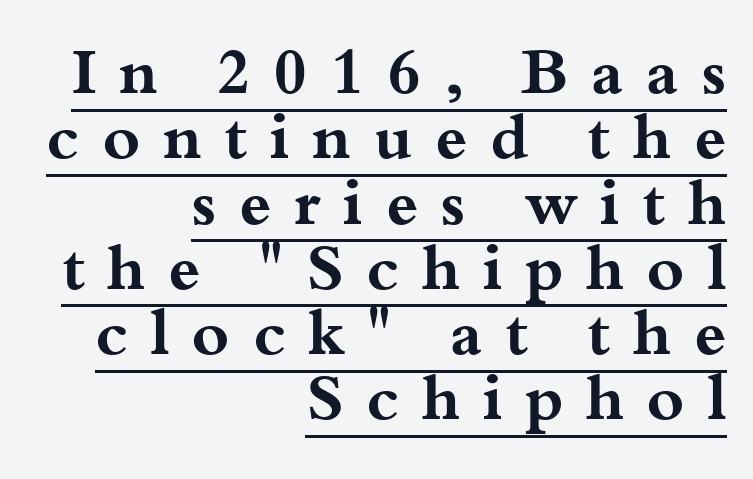
{"serif": "yes", "italic": "no", "bold": "yes", "weight": "bold", "width": "wide", "stroke_contrast": "medium", "x_height": "small", "monospaced": "no", "underline": "yes", "align": "right", "line_spacing": "tight", "line_spacing_ratio": 1.02, "letter_spacing": "wide", "letter_spacing_em": 0.35, "glyph_px": 64}
